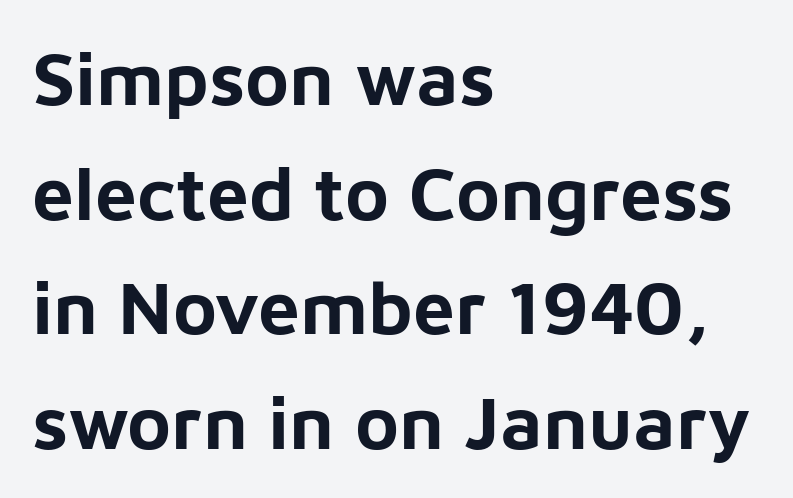
{"serif": "no", "italic": "no", "bold": "yes", "weight": "bold", "width": "normal", "stroke_contrast": "low", "x_height": "medium", "monospaced": "no", "underline": "no", "align": "left", "line_spacing": "normal", "line_spacing_ratio": 1.53, "letter_spacing": "normal", "letter_spacing_em": 0.0, "glyph_px": 75}
